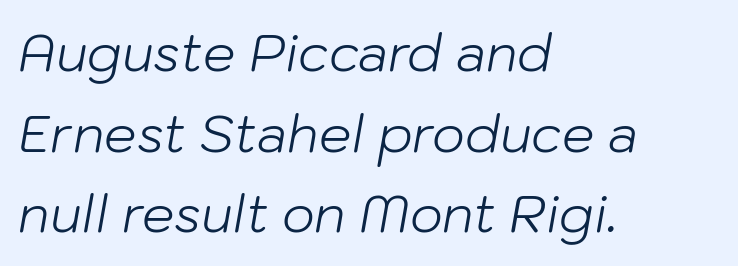
The image shows 51 px light type, italic (leaning right); set left-aligned, normal line spacing (1.58x), normal letter spacing, not underlined; low stroke contrast and a medium x-height.
